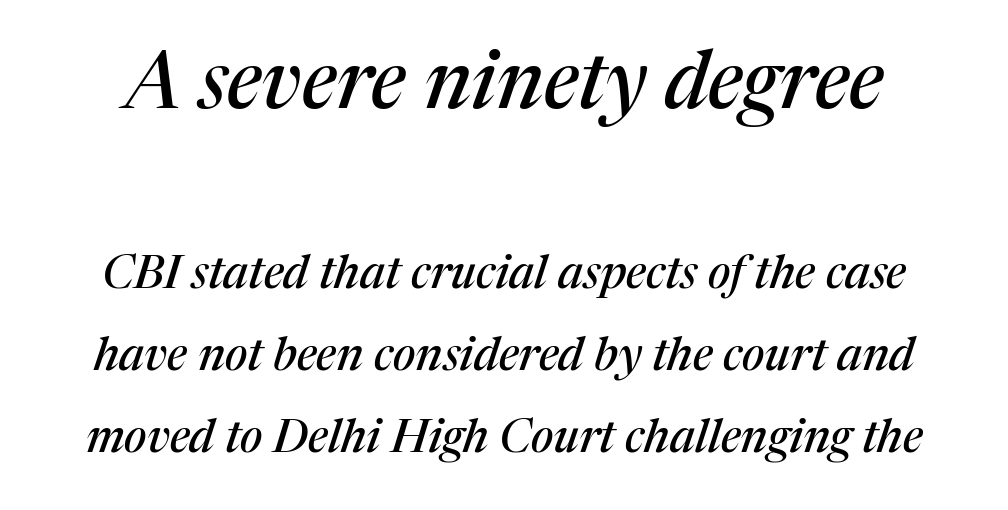
The image shows 80 px serif type, italic (leaning right); set line spacing 1.78x, normal letter spacing, not underlined; the first (top) block is 1.74x larger; medium stroke contrast and a medium x-height.
